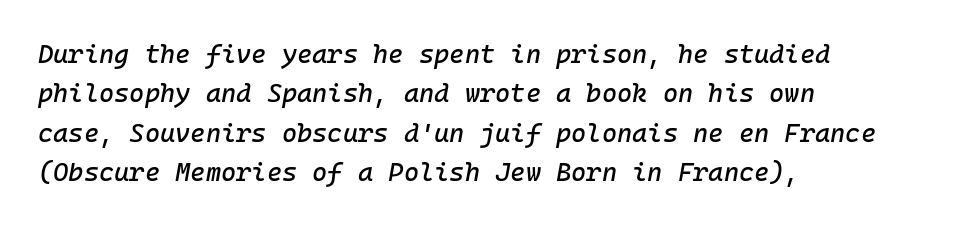
{"italic": "yes", "lean": "right", "slant_degrees": 10, "underline": "no", "align": "left", "line_spacing": "normal", "line_spacing_ratio": 1.51, "letter_spacing": "normal", "letter_spacing_em": 0.0, "glyph_px": 26}
